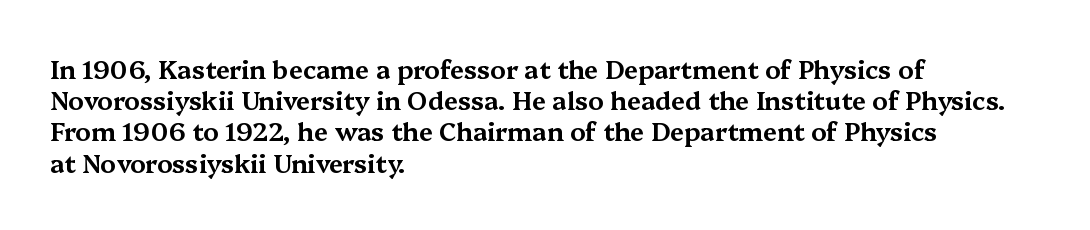
The image shows 25 px text type, upright; set left-aligned, normal line spacing (1.25x), normal letter spacing, not underlined.
